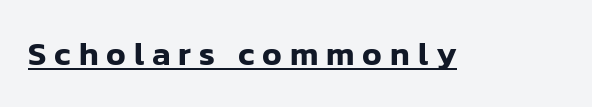
The image shows 33 px sans-serif type, upright; set unusually wide letter spacing (+0.24 em), underlined; low stroke contrast and a medium x-height.
